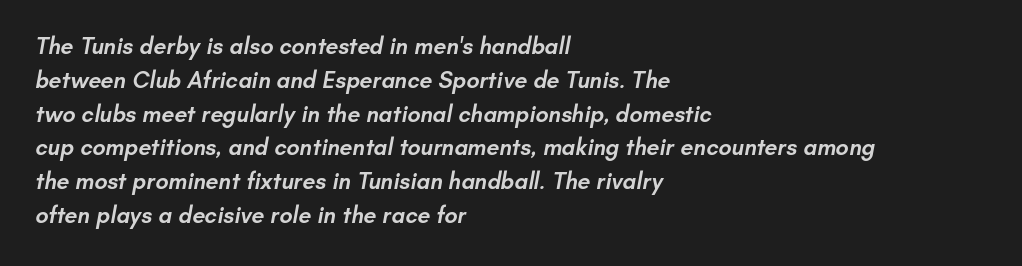
{"bold": "semi", "underline": "no", "align": "left", "line_spacing": "normal", "line_spacing_ratio": 1.47, "letter_spacing": "normal", "letter_spacing_em": 0.0, "glyph_px": 23}
